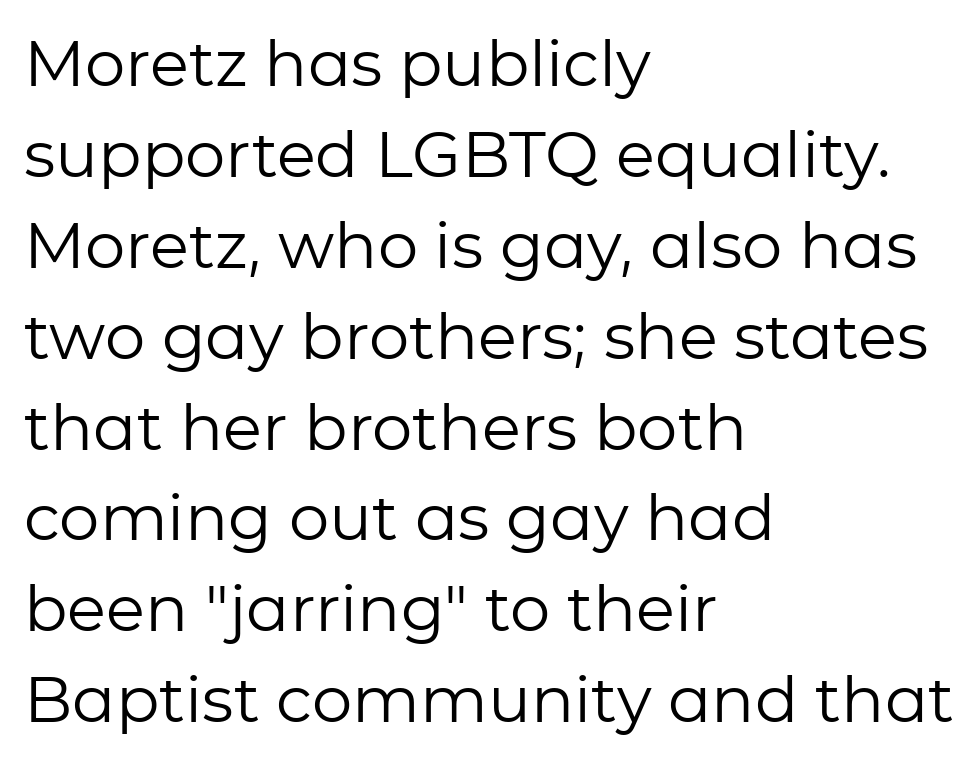
Q: Is the text bold? A: No.
Q: Is the text italic (slanted)? A: No, it is upright.
Q: Is the typeface a serif or a sans-serif typeface? A: Sans-serif.
Q: Is the text underlined? A: No.
Q: How is the paragraph aligned? A: Left-aligned.
Q: Is the spacing between letters normal or unusually wide? A: Normal.
Q: Is the spacing between lines tight, normal or loose? A: Normal.
Q: Width (condensed, normal, or wide)? A: Normal.
Q: Stroke contrast? A: Low.
Q: x-height? A: Medium.
Q: Monospaced? A: No.
